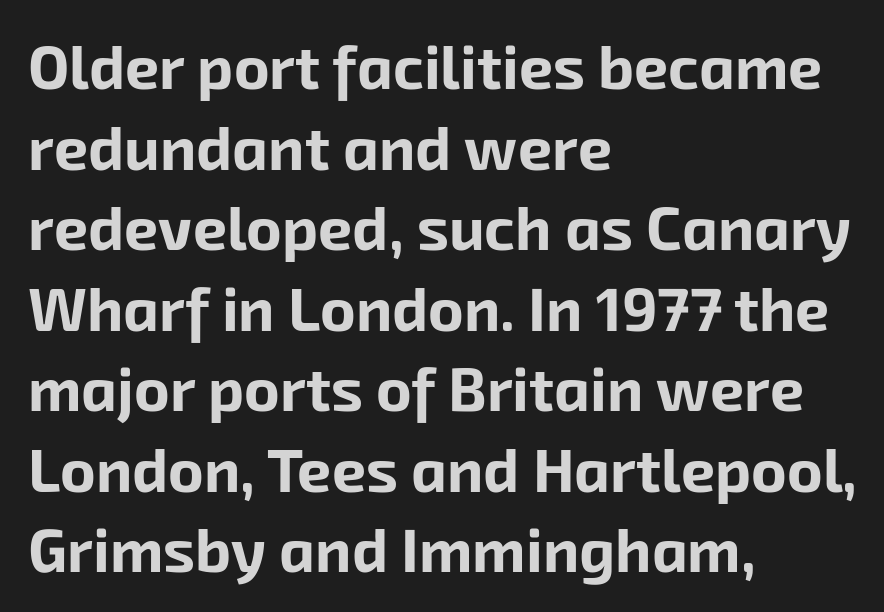
{"serif": "no", "bold": "yes", "weight": "bold", "width": "normal", "stroke_contrast": "low", "x_height": "medium", "monospaced": "no", "underline": "no", "align": "left", "line_spacing": "normal", "line_spacing_ratio": 1.32, "letter_spacing": "normal", "letter_spacing_em": 0.0, "glyph_px": 61}
